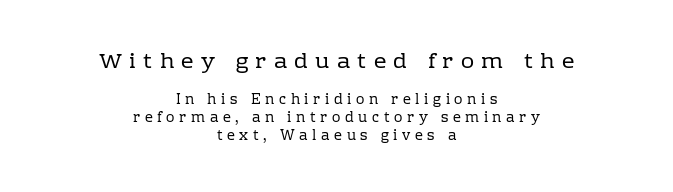
This rendering features lettering with no underline. Short note: letters widely spaced. Every row of glyphs is offset so its center matches the block's center. The leading is moderate, giving the passage an even texture. Type size steps down from the first block to the second. The letters stand upright; this is a roman face.
